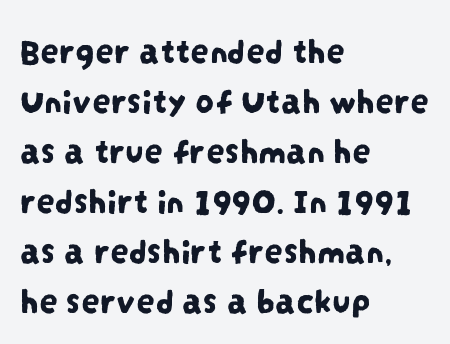
Q: Is the typeface a serif or a sans-serif typeface? A: Sans-serif.
Q: Is the text underlined? A: No.
Q: How is the paragraph aligned? A: Left-aligned.
Q: Is the spacing between letters normal or unusually wide? A: Normal.
Q: Is the spacing between lines tight, normal or loose? A: Normal.
Q: Width (condensed, normal, or wide)? A: Condensed.
Q: Stroke contrast? A: Low.
Q: x-height? A: Large.
Q: Monospaced? A: No.
